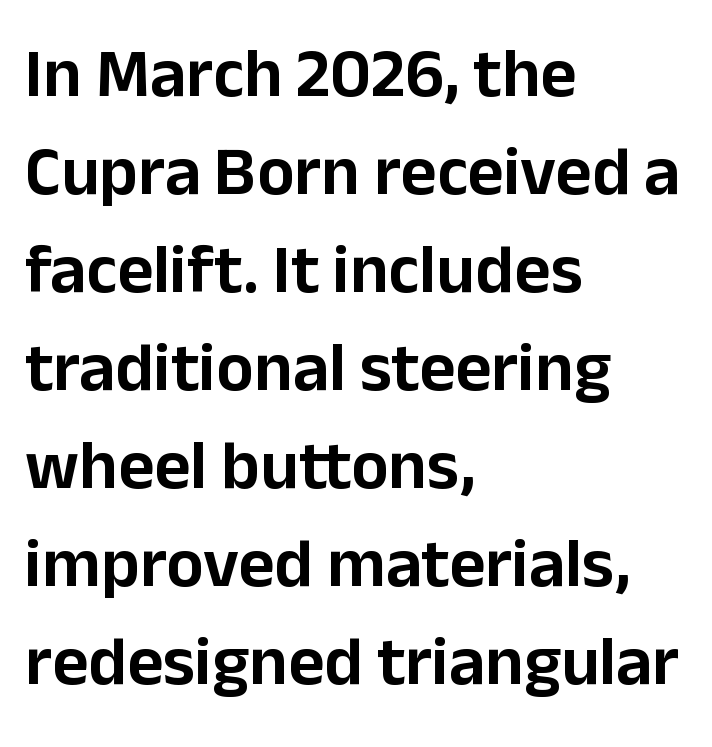
Q: Is the text italic (slanted)? A: No, it is upright.
Q: Is the typeface a serif or a sans-serif typeface? A: Sans-serif.
Q: Is the text underlined? A: No.
Q: How is the paragraph aligned? A: Left-aligned.
Q: Is the spacing between letters normal or unusually wide? A: Normal.
Q: Is the spacing between lines tight, normal or loose? A: Normal.
Q: Width (condensed, normal, or wide)? A: Normal.
Q: Stroke contrast? A: Low.
Q: x-height? A: Medium.
Q: Monospaced? A: No.
